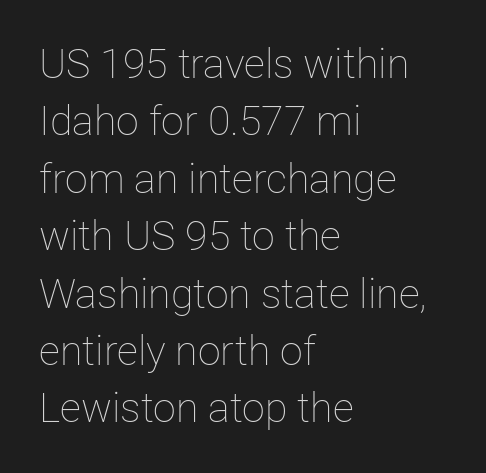
The image shows 41 px thin type, upright; set left-aligned, normal line spacing (1.4x), normal letter spacing, not underlined; low stroke contrast and a medium x-height.
